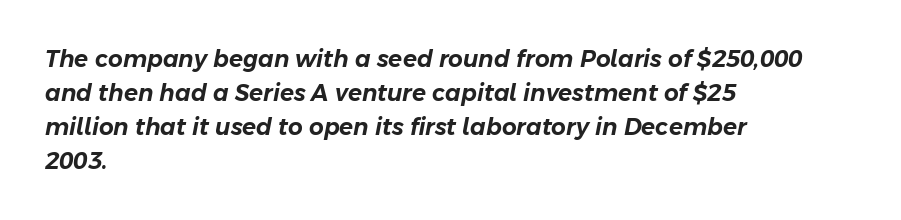
Q: Is the text italic (slanted)? A: Yes, it leans right by about 11 degrees.
Q: Is the text underlined? A: No.
Q: How is the paragraph aligned? A: Left-aligned.
Q: Is the spacing between letters normal or unusually wide? A: Normal.
Q: Is the spacing between lines tight, normal or loose? A: Normal.
